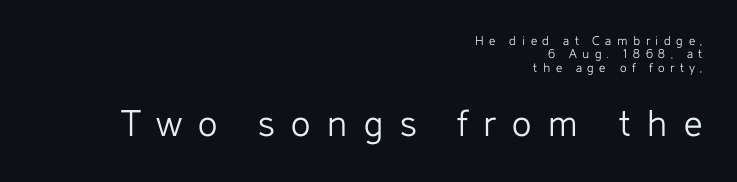
{"serif": "no", "italic": "no", "bold": "no", "weight": "light", "width": "normal", "stroke_contrast": "low", "x_height": "medium", "monospaced": "no", "underline": "no", "align": "right", "line_spacing": "tight", "line_spacing_ratio": 0.96, "letter_spacing": "wide", "letter_spacing_em": 0.39, "larger_block": "second", "size_ratio": 2.93, "glyph_px": 41}
